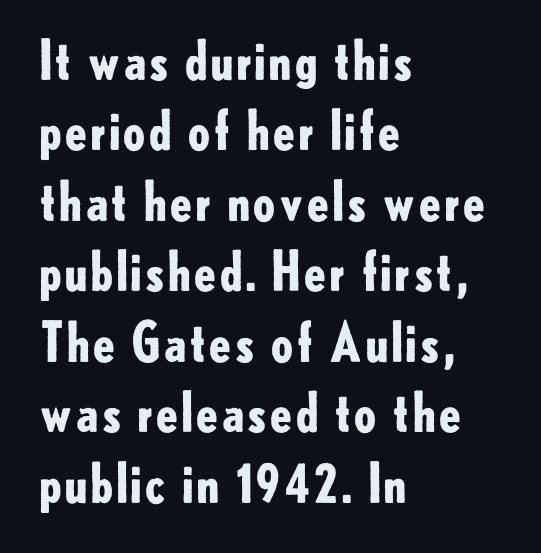
Q: Is the text bold? A: Yes.
Q: Is the text italic (slanted)? A: No, it is upright.
Q: Is the typeface a serif or a sans-serif typeface? A: Sans-serif.
Q: Is the text underlined? A: No.
Q: How is the paragraph aligned? A: Left-aligned.
Q: Is the spacing between letters normal or unusually wide? A: Normal.
Q: Is the spacing between lines tight, normal or loose? A: Normal.
Q: Width (condensed, normal, or wide)? A: Normal.
Q: Stroke contrast? A: Low.
Q: x-height? A: Small.
Q: Monospaced? A: No.
